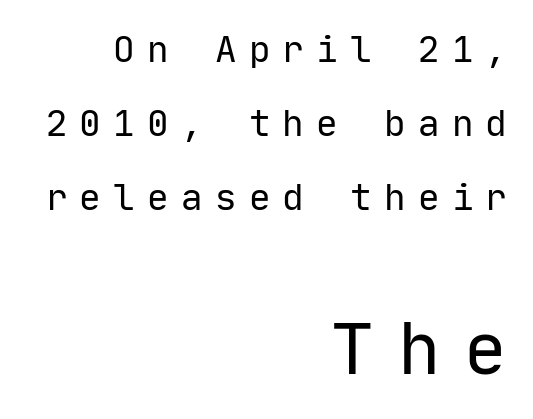
Q: Is the text bold? A: No.
Q: Is the text italic (slanted)? A: No, it is upright.
Q: Is the typeface a serif or a sans-serif typeface? A: Sans-serif.
Q: Is the text underlined? A: No.
Q: How is the paragraph aligned? A: Right-aligned.
Q: Is the spacing between letters normal or unusually wide? A: Unusually wide.
Q: Is the spacing between lines tight, normal or loose? A: Loose.
Q: Which block of text is set in a larger size, the first (top) or the second (bottom)? A: The second (bottom) one.
Q: Width (condensed, normal, or wide)? A: Normal.
Q: Stroke contrast? A: Low.
Q: x-height? A: Medium.
Q: Monospaced? A: Yes.
